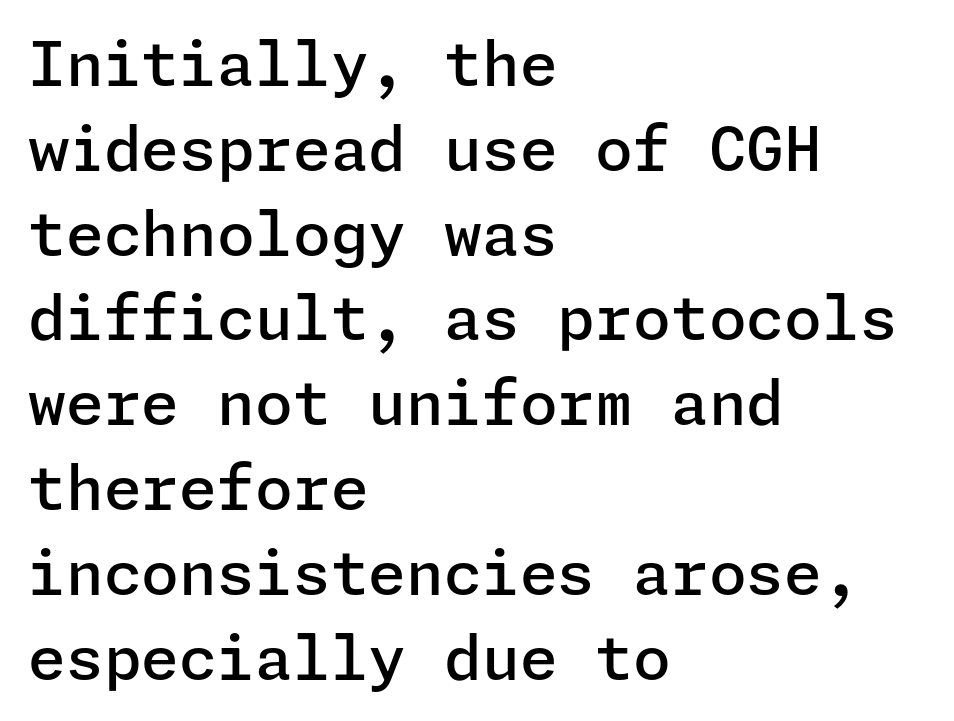
The image shows 61 px semibold sans-serif type, upright; set left-aligned, normal line spacing (1.39x), normal letter spacing, not underlined; low stroke contrast and a medium x-height.
